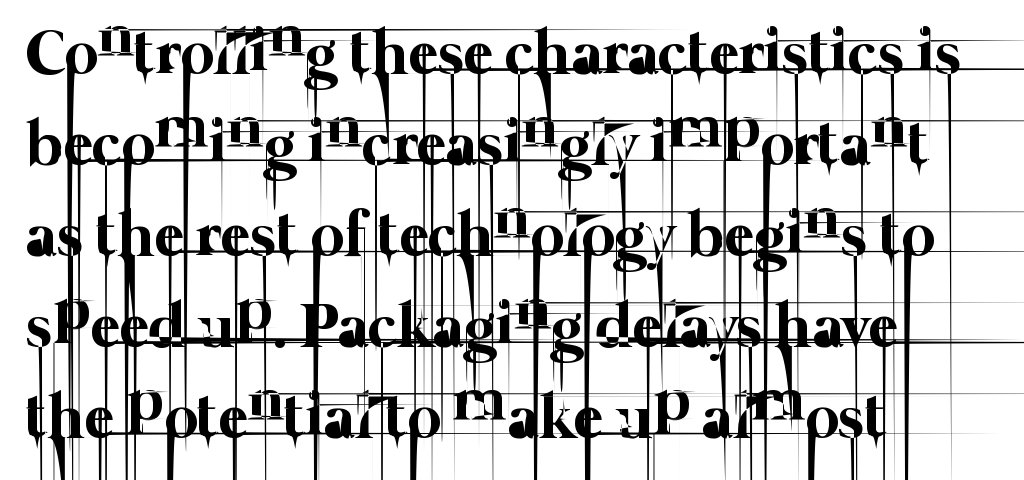
Q: Is the text bold? A: No.
Q: Is the text underlined? A: No.
Q: How is the paragraph aligned? A: Left-aligned.
Q: Is the spacing between letters normal or unusually wide? A: Normal.
Q: Is the spacing between lines tight, normal or loose? A: Normal.
Q: Width (condensed, normal, or wide)? A: Normal.
Q: Stroke contrast? A: Low.
Q: x-height? A: Medium.
Q: Monospaced? A: No.
